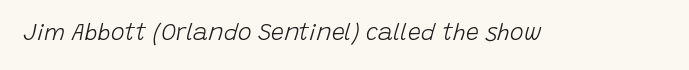
Q: Is the text bold? A: No.
Q: Is the text italic (slanted)? A: Yes, it leans right by about 15 degrees.
Q: Is the text underlined? A: No.
Q: Is the spacing between letters normal or unusually wide? A: Normal.
